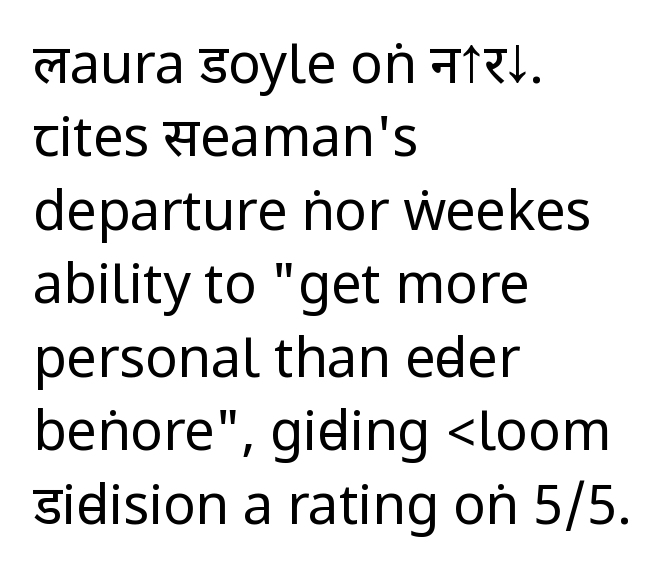
The font's upright variant was chosen for this text. A typesetter would call this leading conventional body-copy spacing. Stems and bowls with no extra thickness — not bold. Typographically, this falls in the sans-serif category. Letters rest on an invisible, unmarked baseline.
